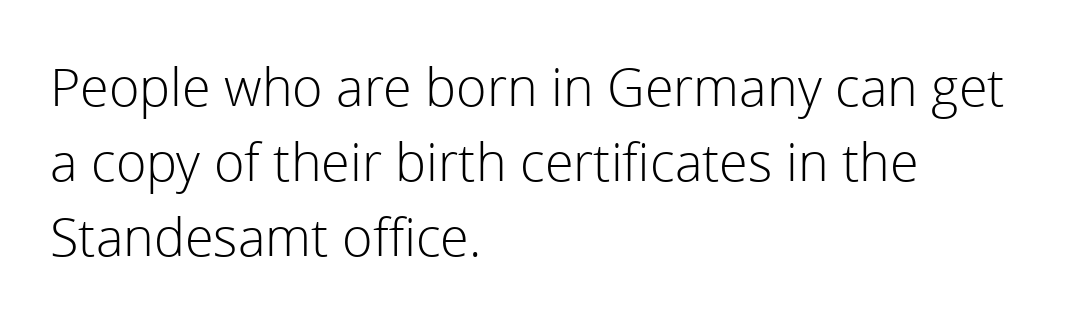
The image shows 52 px light sans-serif type, upright; set left-aligned, normal line spacing (1.44x), normal letter spacing, not underlined; a medium x-height.
